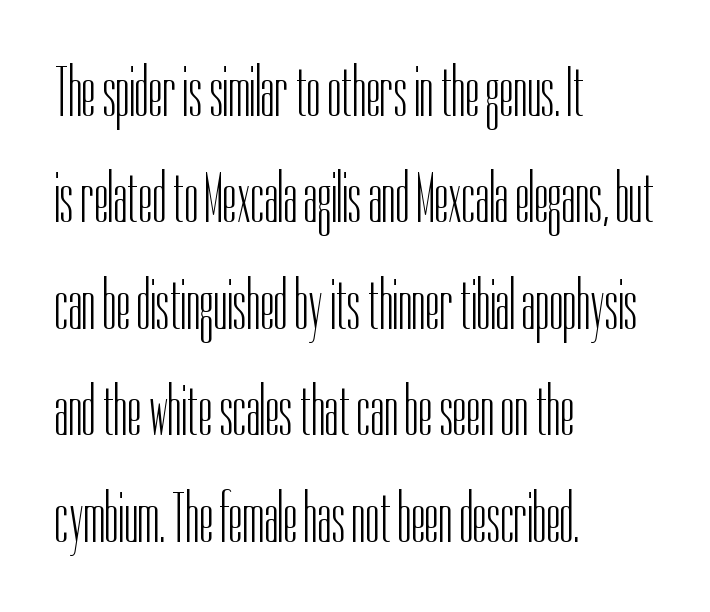
{"serif": "no", "italic": "no", "bold": "no", "weight": "light", "width": "condensed", "stroke_contrast": "low", "x_height": "medium", "monospaced": "no", "underline": "no", "align": "left", "line_spacing": "normal", "line_spacing_ratio": 1.5, "letter_spacing": "normal", "letter_spacing_em": 0.0, "glyph_px": 71}
